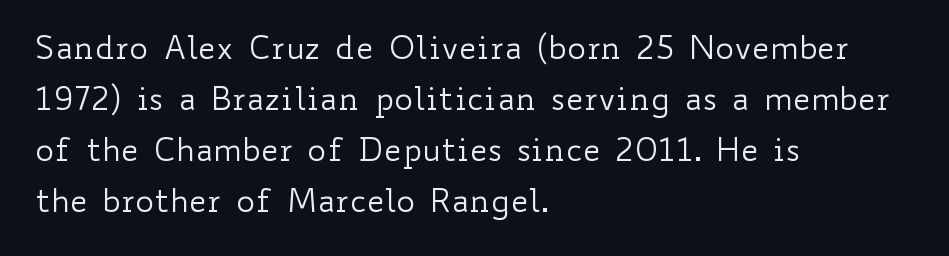
{"italic": "no", "bold": "no", "weight": "regular", "width": "wide", "stroke_contrast": "low", "x_height": "small", "monospaced": "no", "underline": "no", "align": "left", "line_spacing": "normal", "line_spacing_ratio": 1.59, "letter_spacing": "normal", "letter_spacing_em": 0.0, "glyph_px": 32}
